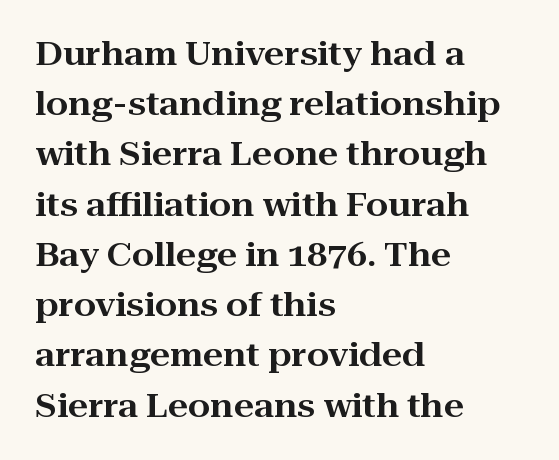
{"serif": "yes", "italic": "no", "width": "wide", "stroke_contrast": "high", "x_height": "medium", "monospaced": "no", "underline": "no", "align": "left", "line_spacing": "normal", "line_spacing_ratio": 1.57, "letter_spacing": "normal", "letter_spacing_em": 0.0, "glyph_px": 32}
